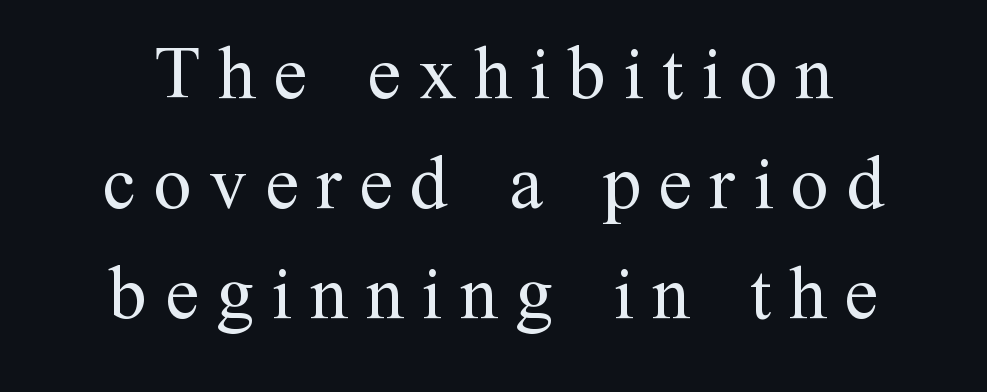
Q: Is the text bold? A: No.
Q: Is the text italic (slanted)? A: No, it is upright.
Q: Is the typeface a serif or a sans-serif typeface? A: Serif.
Q: Is the text underlined? A: No.
Q: How is the paragraph aligned? A: Centered.
Q: Is the spacing between letters normal or unusually wide? A: Unusually wide.
Q: Is the spacing between lines tight, normal or loose? A: Normal.
Q: Width (condensed, normal, or wide)? A: Normal.
Q: Stroke contrast? A: Medium.
Q: x-height? A: Medium.
Q: Monospaced? A: No.
